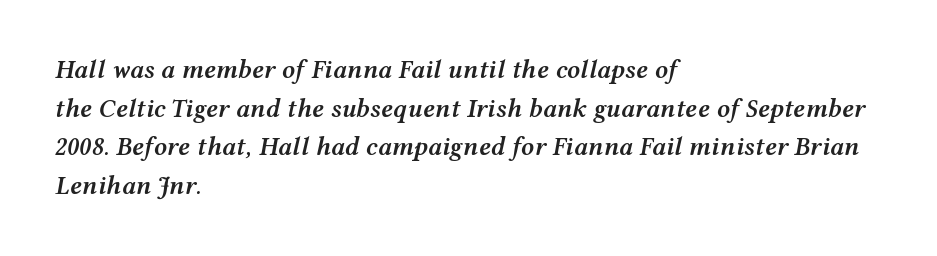
The image shows 26 px text type, italic (leaning right); set left-aligned, normal line spacing (1.49x), normal letter spacing, not underlined.
